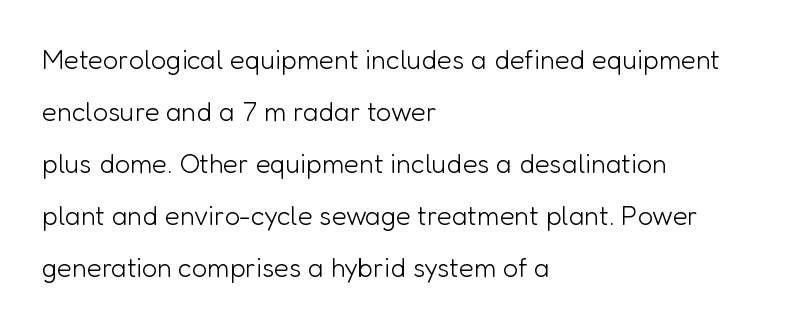
Students, observe: this is what heavily led, spacious text looks like. A clean baseline with only descenders dipping below it. The passage is arranged the way most books set body copy — flush left. Tracking here is standard; glyphs follow each other at the usual distance.
